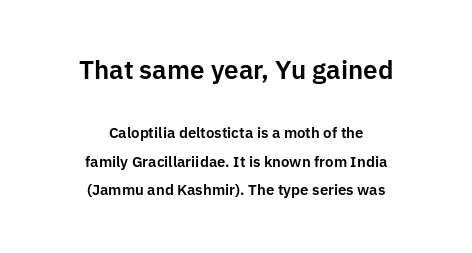
Q: Is the text italic (slanted)? A: No, it is upright.
Q: Is the text underlined? A: No.
Q: How is the paragraph aligned? A: Centered.
Q: Is the spacing between letters normal or unusually wide? A: Normal.
Q: Is the spacing between lines tight, normal or loose? A: Loose.
Q: Which block of text is set in a larger size, the first (top) or the second (bottom)? A: The first (top) one.
